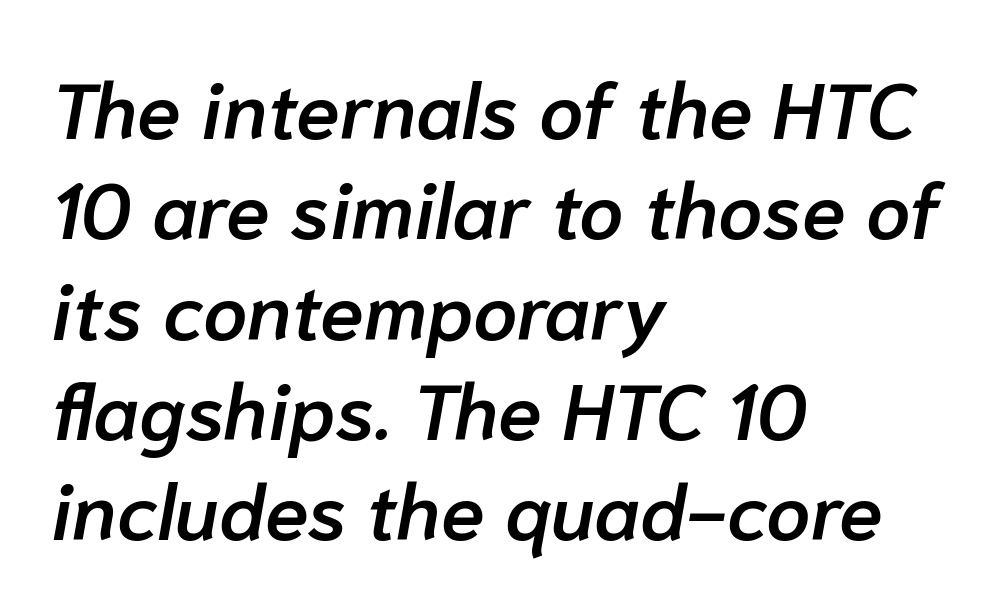
The image shows 79 px semibold type, italic (leaning right); set left-aligned, normal line spacing (1.27x), normal letter spacing, not underlined; low stroke contrast and a medium x-height.
